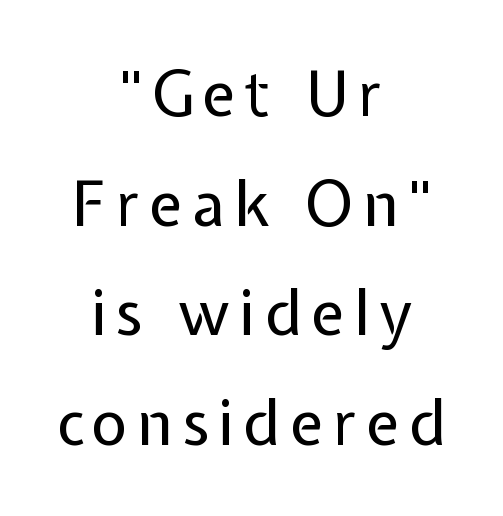
{"serif": "no", "italic": "no", "bold": "no", "weight": "regular", "width": "normal", "stroke_contrast": "low", "x_height": "medium", "monospaced": "no", "underline": "no", "align": "center", "line_spacing_ratio": 1.77, "glyph_px": 62}
